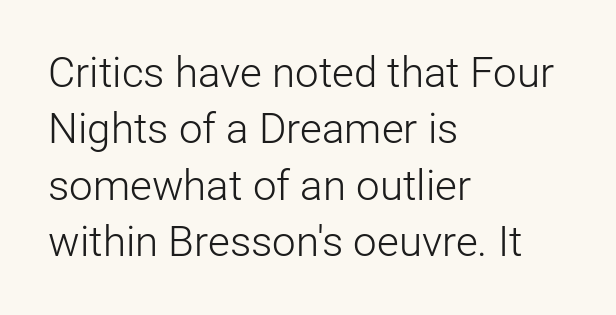
Q: Is the text bold? A: No.
Q: Is the text italic (slanted)? A: No, it is upright.
Q: Is the typeface a serif or a sans-serif typeface? A: Sans-serif.
Q: Is the text underlined? A: No.
Q: How is the paragraph aligned? A: Left-aligned.
Q: Is the spacing between letters normal or unusually wide? A: Normal.
Q: Is the spacing between lines tight, normal or loose? A: Normal.
Q: Width (condensed, normal, or wide)? A: Normal.
Q: Stroke contrast? A: Low.
Q: x-height? A: Medium.
Q: Monospaced? A: No.
